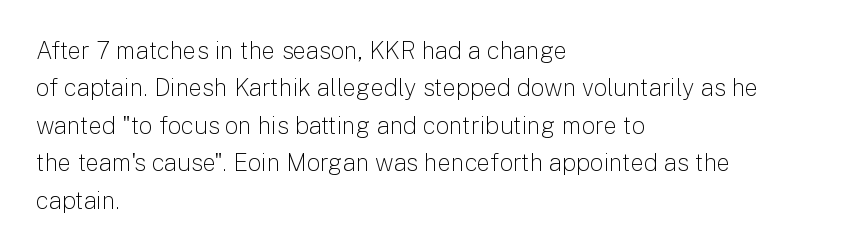
The image shows 24 px text type, upright; set left-aligned, normal line spacing (1.56x), normal letter spacing, not underlined.
